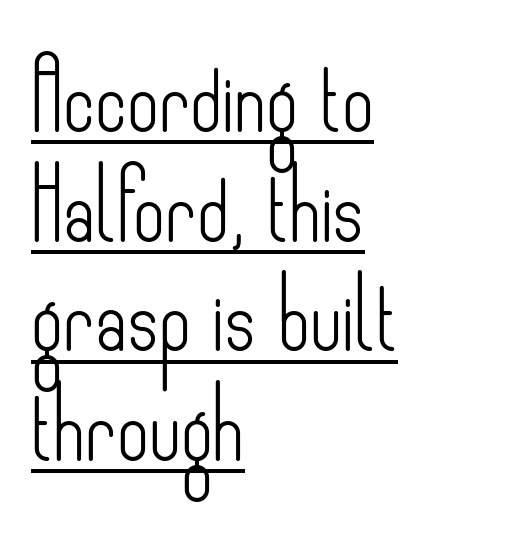
Q: Is the text bold? A: No.
Q: Is the text italic (slanted)? A: No, it is upright.
Q: Is the typeface a serif or a sans-serif typeface? A: Sans-serif.
Q: Is the text underlined? A: Yes.
Q: How is the paragraph aligned? A: Left-aligned.
Q: Is the spacing between letters normal or unusually wide? A: Normal.
Q: Is the spacing between lines tight, normal or loose? A: Normal.
Q: Width (condensed, normal, or wide)? A: Condensed.
Q: Stroke contrast? A: Low.
Q: x-height? A: Small.
Q: Monospaced? A: No.
